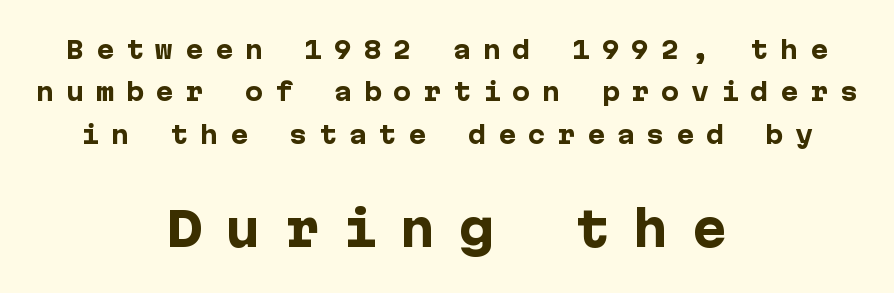
{"serif": "no", "italic": "no", "bold": "yes", "weight": "heavy", "width": "normal", "stroke_contrast": "low", "x_height": "medium", "underline": "no", "align": "center", "line_spacing_ratio": 1.77, "letter_spacing": "wide", "letter_spacing_em": 0.49, "larger_block": "second", "size_ratio": 1.96, "glyph_px": 47}
